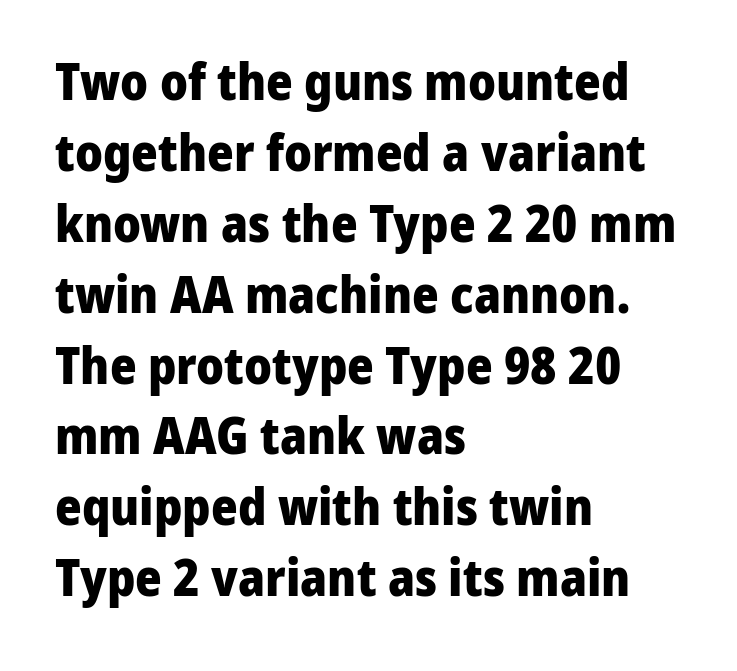
The image shows 51 px heavy sans-serif type, upright; set left-aligned, normal line spacing (1.39x), normal letter spacing, not underlined; low stroke contrast and a medium x-height.
